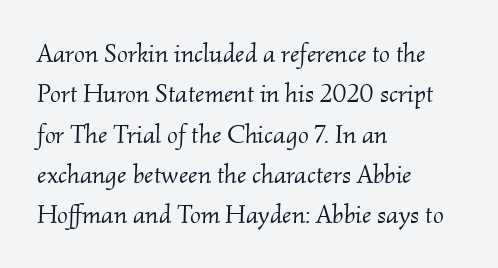
{"italic": "yes", "lean": "right", "slant_degrees": 2, "bold": "no", "underline": "no", "align": "left", "line_spacing": "normal", "line_spacing_ratio": 1.55, "letter_spacing": "normal", "letter_spacing_em": 0.0, "glyph_px": 26}
